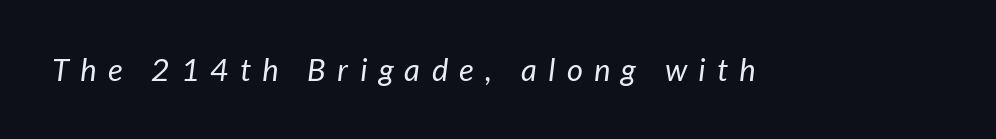
Q: Is the text bold? A: No.
Q: Is the typeface a serif or a sans-serif typeface? A: Sans-serif.
Q: Is the text underlined? A: No.
Q: Is the spacing between letters normal or unusually wide? A: Unusually wide.
Q: Width (condensed, normal, or wide)? A: Normal.
Q: Stroke contrast? A: Low.
Q: x-height? A: Medium.
Q: Monospaced? A: No.
